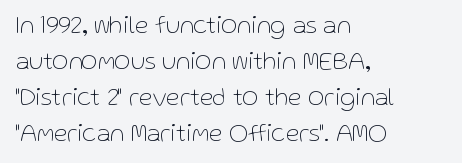
{"italic": "no", "bold": "no", "underline": "no", "align": "left", "line_spacing": "normal", "line_spacing_ratio": 1.44, "letter_spacing": "normal", "letter_spacing_em": 0.0, "glyph_px": 25}
